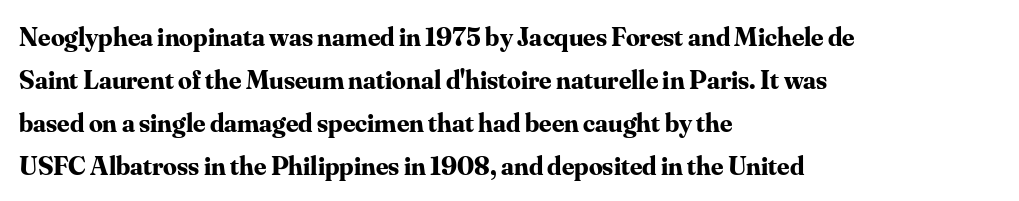
The image shows 27 px bold type, upright; set left-aligned, normal line spacing (1.59x), normal letter spacing, not underlined.
